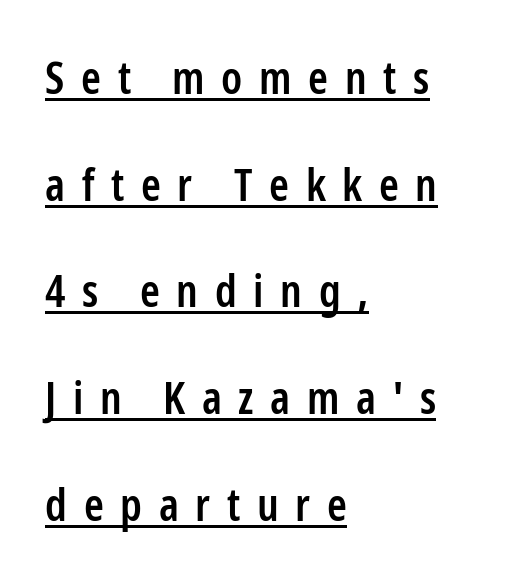
Look at the stroke-to-counter ratio: somewhat heavy, a semibold. Is there an underline? Yes — a line sits under the letters. Rendered with straight, roman letterforms. Classification — sans serif. These lines stand farther apart than default settings would place them. The text block is weighted toward the left margin, trailing off unevenly rightward.
